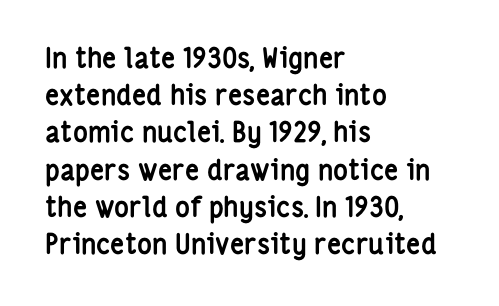
The image shows 28 px semibold, condensed sans-serif type, upright; set left-aligned, normal line spacing (1.33x), normal letter spacing, not underlined; low stroke contrast and a medium x-height.
